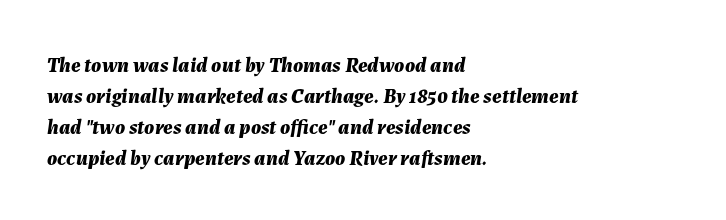
{"italic": "yes", "lean": "right", "slant_degrees": 7, "bold": "yes", "underline": "no", "align": "left", "line_spacing": "normal", "line_spacing_ratio": 1.48, "letter_spacing": "normal", "letter_spacing_em": 0.0, "glyph_px": 21}
